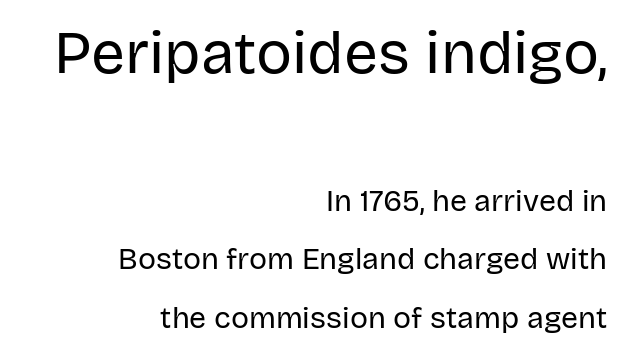
{"serif": "no", "italic": "no", "bold": "no", "weight": "regular", "width": "normal", "stroke_contrast": "low", "x_height": "large", "monospaced": "no", "underline": "no", "align": "right", "line_spacing": "loose", "line_spacing_ratio": 1.96, "letter_spacing": "normal", "letter_spacing_em": 0.0, "larger_block": "first", "size_ratio": 2.0, "glyph_px": 60}
